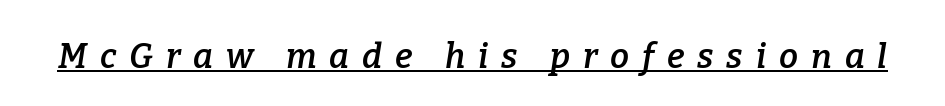
Q: Is the text bold? A: Semi-bold.
Q: Is the text italic (slanted)? A: Yes, it leans right by about 9 degrees.
Q: Is the typeface a serif or a sans-serif typeface? A: Serif.
Q: Is the text underlined? A: Yes.
Q: Is the spacing between letters normal or unusually wide? A: Unusually wide.
Q: Width (condensed, normal, or wide)? A: Normal.
Q: Stroke contrast? A: Low.
Q: x-height? A: Medium.
Q: Monospaced? A: No.
